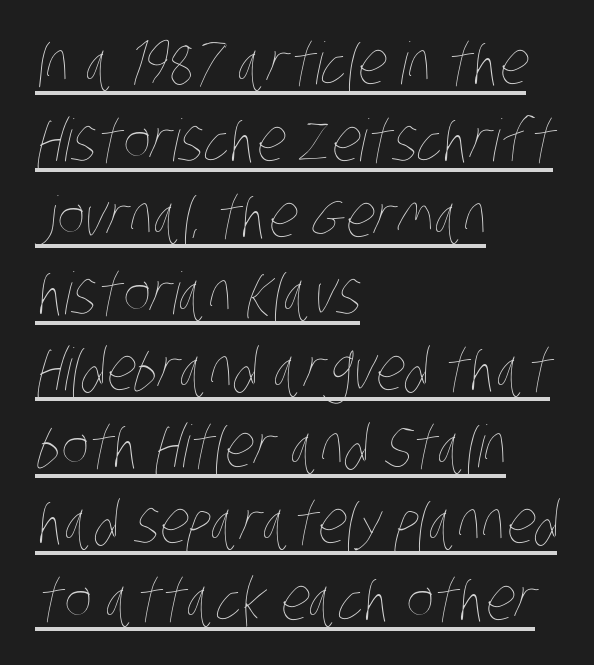
Q: Is the text bold? A: No.
Q: Is the text underlined? A: Yes.
Q: How is the paragraph aligned? A: Left-aligned.
Q: Is the spacing between letters normal or unusually wide? A: Normal.
Q: Is the spacing between lines tight, normal or loose? A: Normal.
Q: Width (condensed, normal, or wide)? A: Condensed.
Q: Stroke contrast? A: Low.
Q: x-height? A: Large.
Q: Monospaced? A: No.
